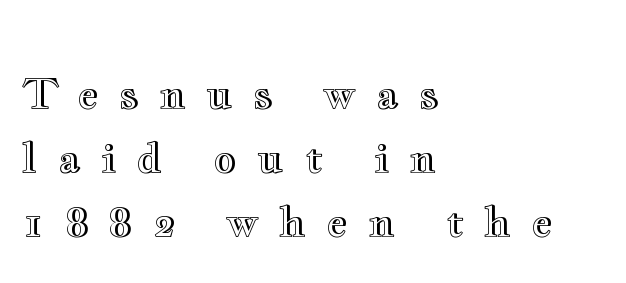
Q: Is the text italic (slanted)? A: No, it is upright.
Q: Is the text underlined? A: No.
Q: How is the paragraph aligned? A: Left-aligned.
Q: Is the spacing between letters normal or unusually wide? A: Unusually wide.
Q: Is the spacing between lines tight, normal or loose? A: Normal.
Q: Width (condensed, normal, or wide)? A: Wide.
Q: x-height? A: Small.
Q: Monospaced? A: No.
